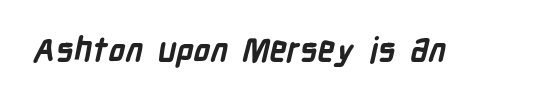
The image shows 34 px semibold, condensed sans-serif type; set normal letter spacing, not underlined; low stroke contrast and a medium x-height.
